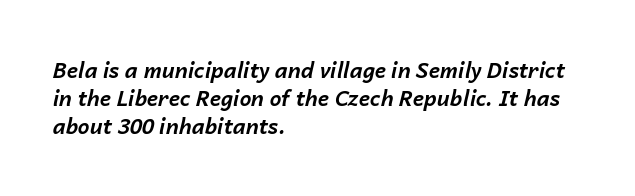
Q: Is the text bold? A: Yes.
Q: Is the text italic (slanted)? A: Yes, it leans right by about 14 degrees.
Q: Is the text underlined? A: No.
Q: How is the paragraph aligned? A: Left-aligned.
Q: Is the spacing between letters normal or unusually wide? A: Normal.
Q: Is the spacing between lines tight, normal or loose? A: Normal.
